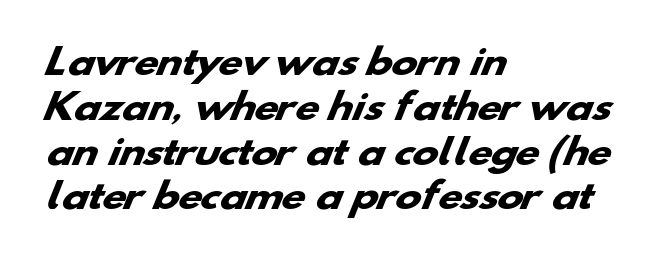
The glyphs in this specimen are sans serif. Compared with typical body copy, the letter spacing here is the same. A bare baseline throughout the passage. Pretty heavy lettering here — definitely bold.
